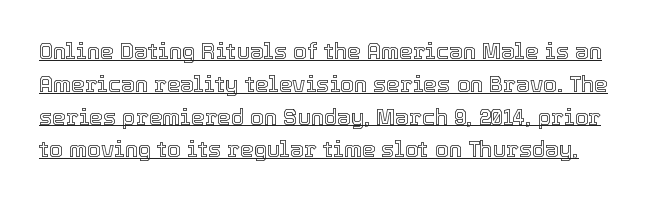
The image shows 22 px text type, upright; set normal line spacing (1.49x), normal letter spacing, underlined.
